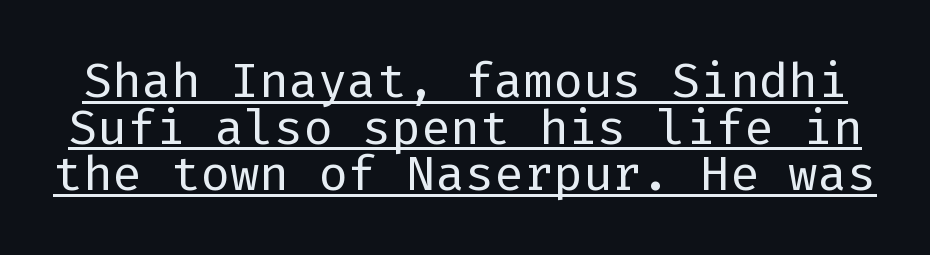
{"serif": "no", "italic": "no", "bold": "no", "weight": "regular", "width": "normal", "stroke_contrast": "low", "x_height": "medium", "underline": "yes", "line_spacing": "tight", "line_spacing_ratio": 0.95, "letter_spacing": "normal", "letter_spacing_em": 0.0, "glyph_px": 49}
